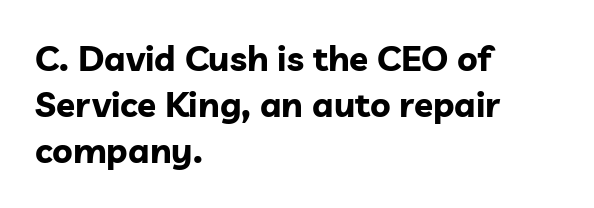
{"serif": "no", "italic": "no", "bold": "yes", "weight": "bold", "width": "normal", "stroke_contrast": "low", "x_height": "medium", "monospaced": "no", "underline": "no", "align": "left", "line_spacing": "normal", "line_spacing_ratio": 1.32, "letter_spacing": "normal", "letter_spacing_em": 0.0, "glyph_px": 35}
